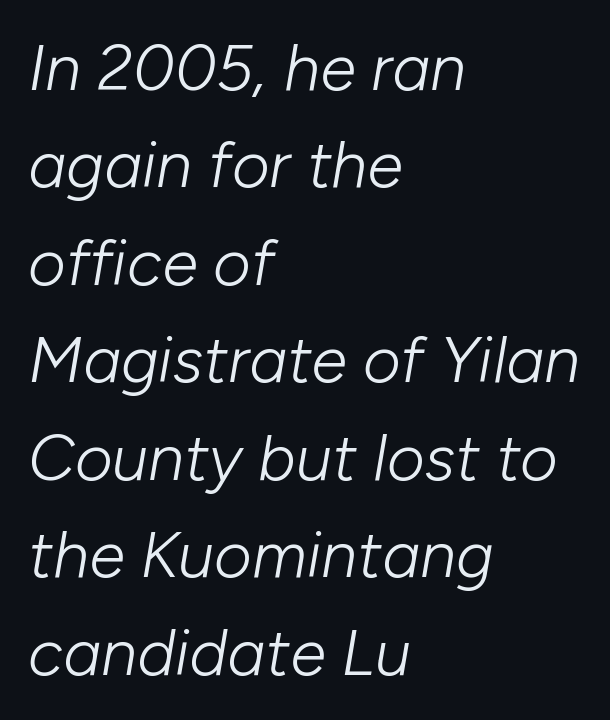
Q: Is the text bold? A: No.
Q: Is the text italic (slanted)? A: Yes, it leans right by about 10 degrees.
Q: Is the text underlined? A: No.
Q: How is the paragraph aligned? A: Left-aligned.
Q: Is the spacing between letters normal or unusually wide? A: Normal.
Q: Is the spacing between lines tight, normal or loose? A: Normal.
Q: Width (condensed, normal, or wide)? A: Normal.
Q: Stroke contrast? A: Low.
Q: x-height? A: Medium.
Q: Monospaced? A: No.
